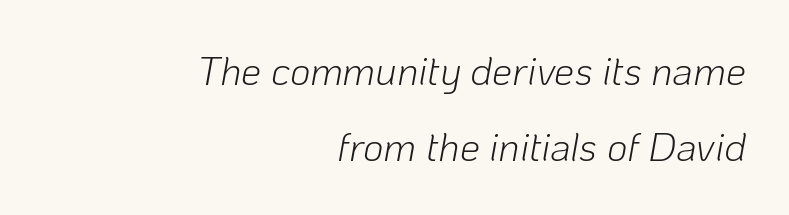
The image shows 40 px light type, italic (leaning right); set right-aligned, loose line spacing (1.9x), normal letter spacing, not underlined; low stroke contrast and a medium x-height.
